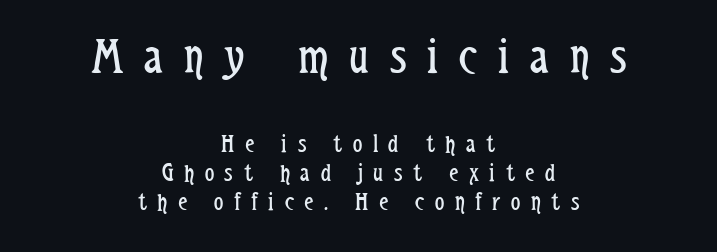
The image shows 51 px regular-weight, condensed sans-serif type, upright; set centered, tight line spacing (1.12x), unusually wide letter spacing (+0.41 em), not underlined; the first (top) block is 1.96x larger; low stroke contrast and a medium x-height.
